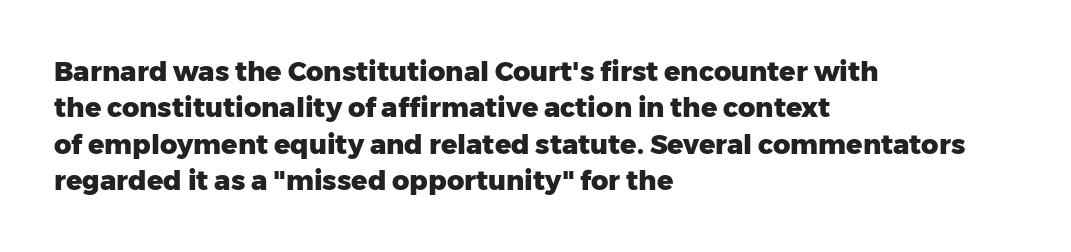
{"italic": "no", "bold": "yes", "underline": "no", "align": "left", "line_spacing": "normal", "line_spacing_ratio": 1.35, "letter_spacing": "normal", "letter_spacing_em": 0.0, "glyph_px": 27}
